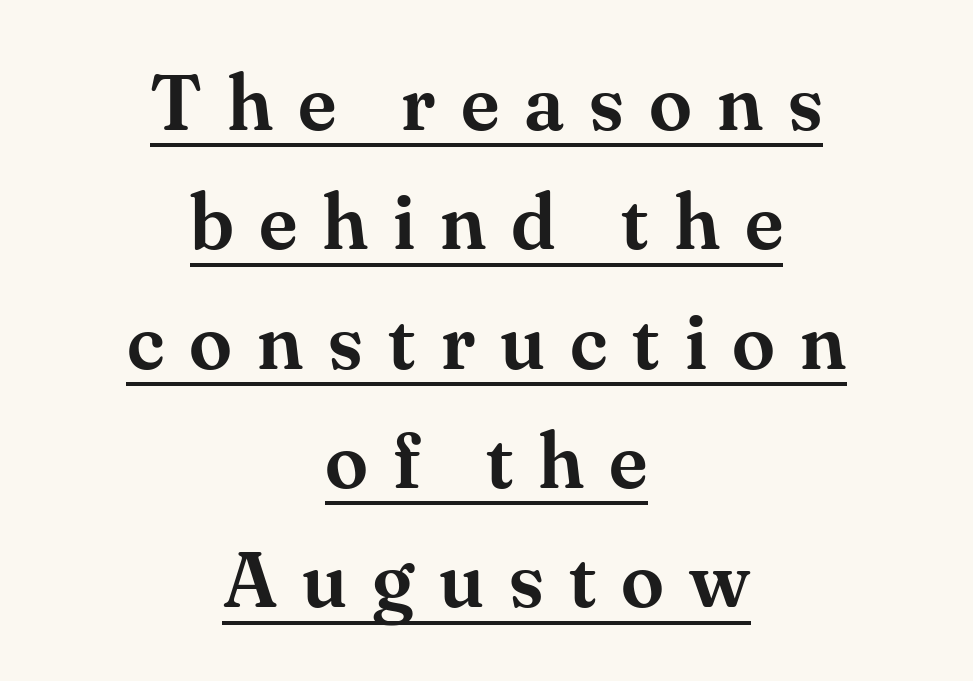
Q: Is the text italic (slanted)? A: No, it is upright.
Q: Is the typeface a serif or a sans-serif typeface? A: Serif.
Q: Is the text underlined? A: Yes.
Q: How is the paragraph aligned? A: Centered.
Q: Is the spacing between letters normal or unusually wide? A: Unusually wide.
Q: Is the spacing between lines tight, normal or loose? A: Normal.
Q: Width (condensed, normal, or wide)? A: Normal.
Q: Stroke contrast? A: Medium.
Q: x-height? A: Small.
Q: Monospaced? A: No.
